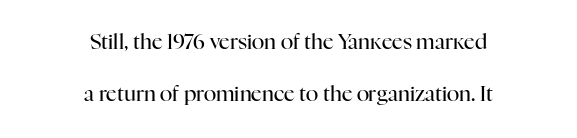
This sample trades compactness for vertical openness between lines. Which margin do the lines hug? Neither — every line sits in the middle. Ink coverage per letter is moderate at most. Check the space under the baseline: it is left empty. Letter spacing: default.
